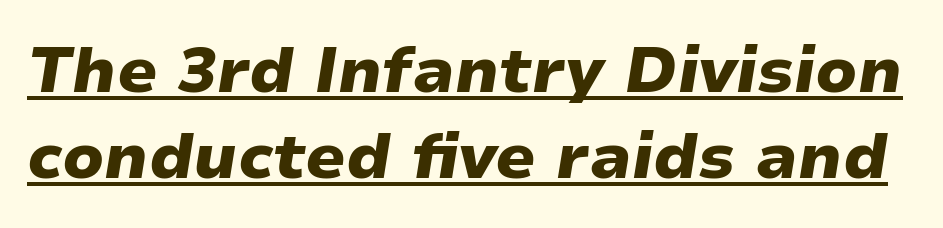
Varying glyph widths throughout — classic text-font behaviour. Interline gaps are of average width in this sample. These lines were composed using italics. Caption: standard tracking, unaltered.
